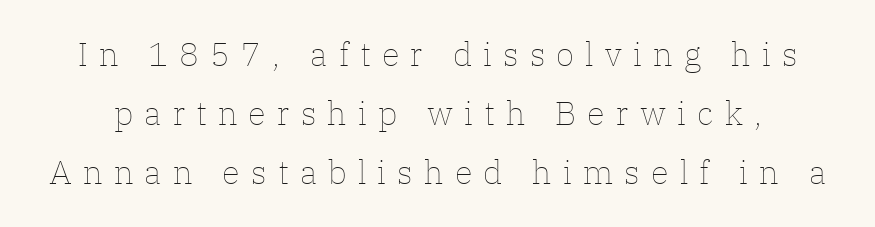
Is the letter spacing exaggerated? Yes — the characters are pushed far apart. The font is comparable to plain body text, perhaps lighter. Do the characters align in a grid? No, the font is proportional. Does the lettering tilt? It doesn't — this is upright.
